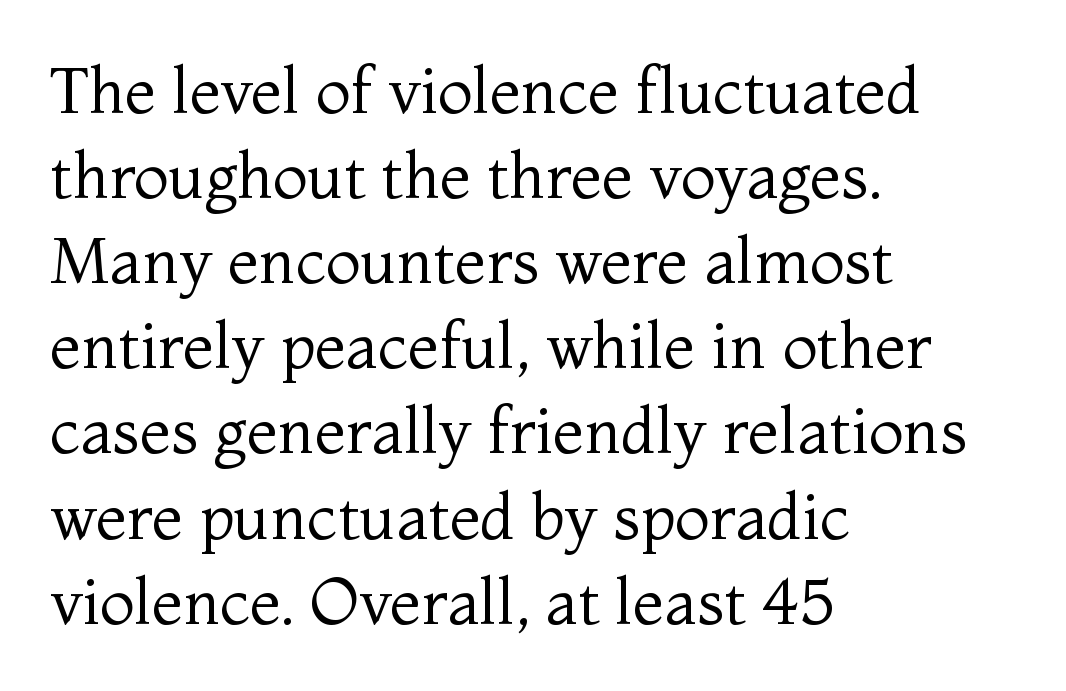
Q: Is the text bold? A: No.
Q: Is the text italic (slanted)? A: No, it is upright.
Q: Is the typeface a serif or a sans-serif typeface? A: Serif.
Q: Is the text underlined? A: No.
Q: How is the paragraph aligned? A: Left-aligned.
Q: Is the spacing between letters normal or unusually wide? A: Normal.
Q: Is the spacing between lines tight, normal or loose? A: Normal.
Q: Width (condensed, normal, or wide)? A: Normal.
Q: Stroke contrast? A: Medium.
Q: x-height? A: Medium.
Q: Monospaced? A: No.
